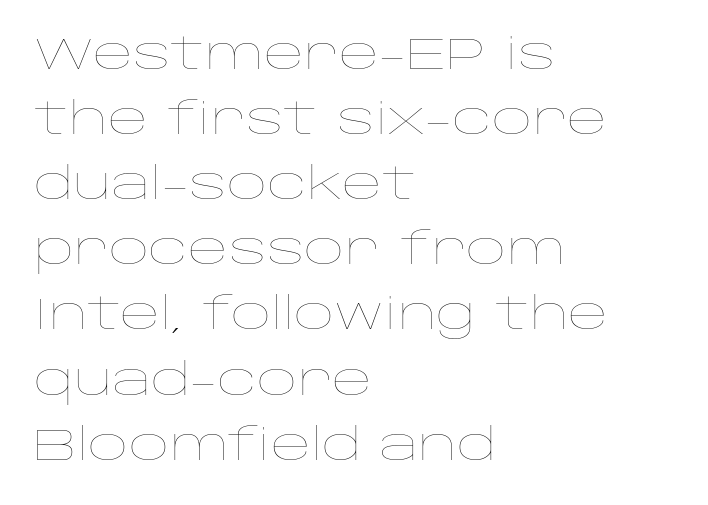
Q: Is the text bold? A: No.
Q: Is the text italic (slanted)? A: No, it is upright.
Q: Is the text underlined? A: No.
Q: How is the paragraph aligned? A: Left-aligned.
Q: Is the spacing between letters normal or unusually wide? A: Normal.
Q: Is the spacing between lines tight, normal or loose? A: Normal.
Q: Width (condensed, normal, or wide)? A: Wide.
Q: Stroke contrast? A: Low.
Q: x-height? A: Large.
Q: Monospaced? A: No.
